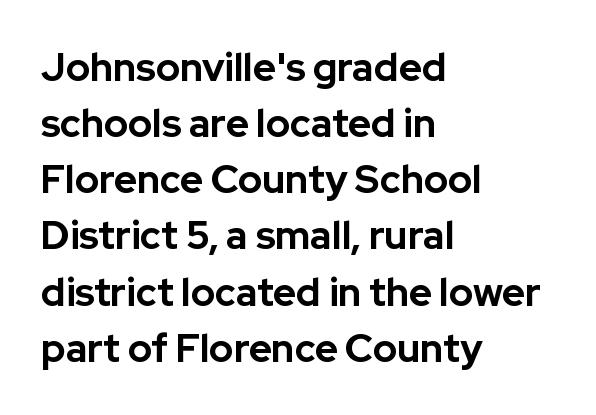
In terms of posture, this sample is upright. Interline gaps are of average width in this sample. This sample is left-justified, so line endings fall wherever the words run out. The passage shown has conventional tracking throughout.
